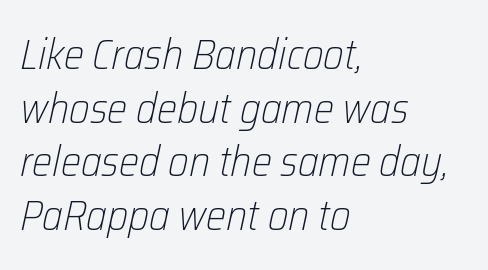
The image shows 43 px light, condensed type, italic (leaning right); set left-aligned, normal line spacing (1.25x), normal letter spacing, not underlined; low stroke contrast and a medium x-height.
